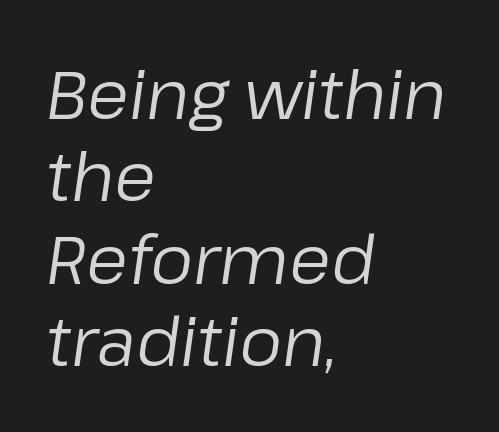
Is the stroke heavy? The answer is a plain regular-or-lighter. The lines are quadded left. Underline: absent. Observe the ordinary spacing: letters are neighbours, not strangers. Every character sits at an angle, as italics do. Is this a fixed-width face? No — the glyphs have proportional, varying widths.
